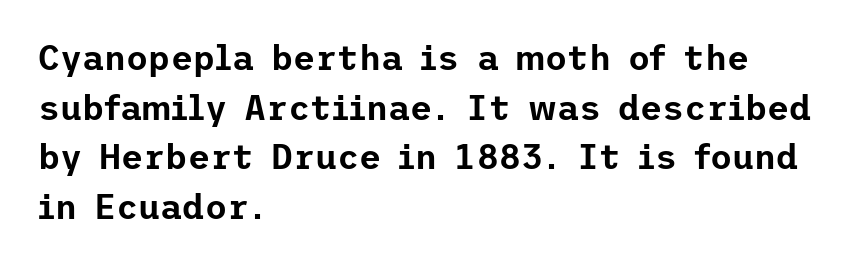
{"serif": "no", "italic": "no", "width": "normal", "stroke_contrast": "low", "x_height": "medium", "underline": "no", "align": "left", "line_spacing": "normal", "line_spacing_ratio": 1.46, "letter_spacing": "normal", "letter_spacing_em": 0.0, "glyph_px": 34}
